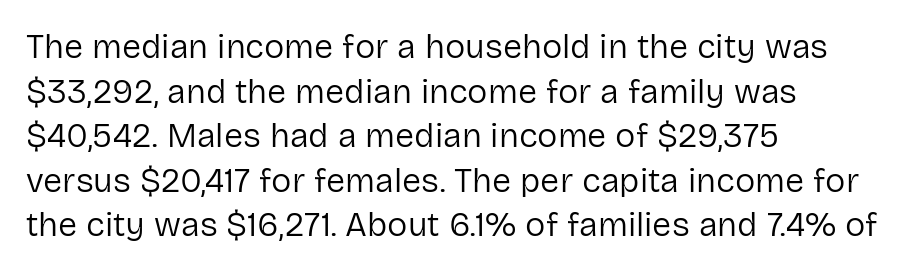
Unlike a traditional serif, this face leaves its strokes unadorned. This is roman type, the default non-slanted kind. Leading matches the norm, producing a regular column. Compared with a typical body face, this is equally light or lighter still. Is this a fixed-width face? No — the glyphs have proportional, varying widths.
